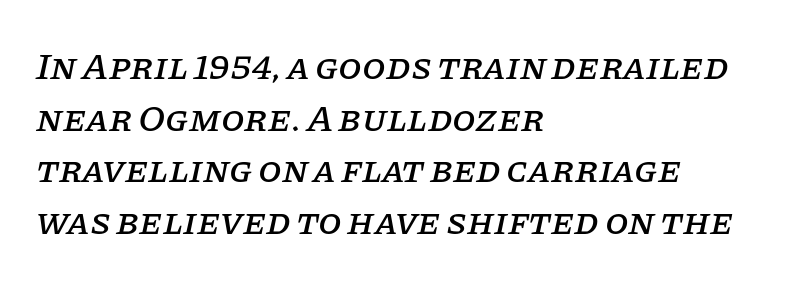
Q: Is the text italic (slanted)? A: Yes, it leans right by about 11 degrees.
Q: Is the typeface a serif or a sans-serif typeface? A: Serif.
Q: Is the text underlined? A: No.
Q: How is the paragraph aligned? A: Left-aligned.
Q: Is the spacing between letters normal or unusually wide? A: Normal.
Q: Is the spacing between lines tight, normal or loose? A: Normal.
Q: Width (condensed, normal, or wide)? A: Normal.
Q: Stroke contrast? A: Low.
Q: x-height? A: Large.
Q: Monospaced? A: No.
